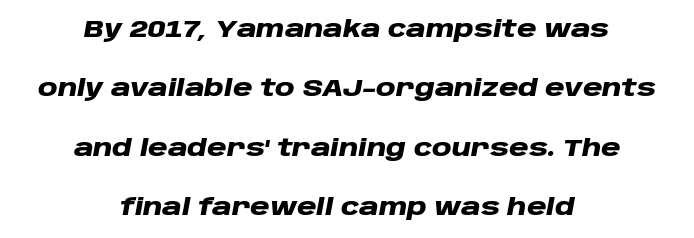
The image shows 24 px bold type, italic (leaning right); set centered, loose line spacing (2.47x), normal letter spacing, not underlined.
